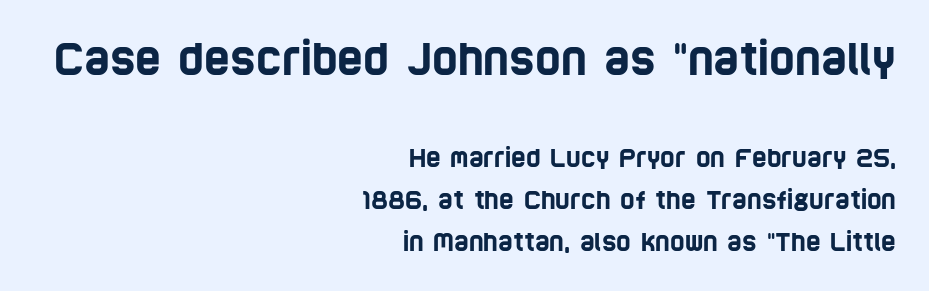
Q: Is the typeface a serif or a sans-serif typeface? A: Sans-serif.
Q: Is the text underlined? A: No.
Q: How is the paragraph aligned? A: Right-aligned.
Q: Is the spacing between letters normal or unusually wide? A: Normal.
Q: Is the spacing between lines tight, normal or loose? A: Normal.
Q: Which block of text is set in a larger size, the first (top) or the second (bottom)? A: The first (top) one.
Q: Width (condensed, normal, or wide)? A: Condensed.
Q: Stroke contrast? A: Low.
Q: x-height? A: Large.
Q: Monospaced? A: No.
